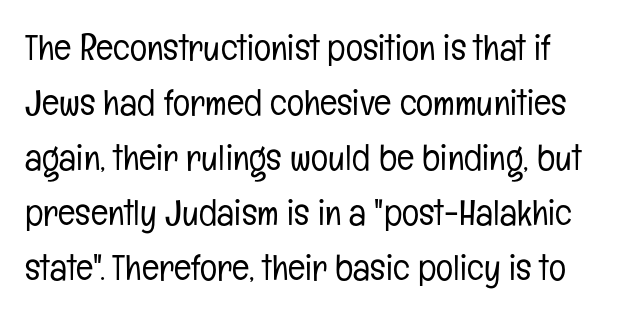
The image shows 36 px light, condensed sans-serif type, upright; set left-aligned, normal line spacing (1.53x), normal letter spacing, not underlined; low stroke contrast and a medium x-height.
